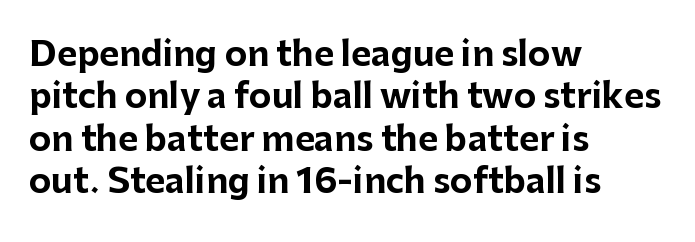
{"serif": "no", "italic": "no", "bold": "yes", "weight": "bold", "width": "normal", "stroke_contrast": "low", "x_height": "medium", "monospaced": "no", "underline": "no", "align": "left", "line_spacing": "normal", "line_spacing_ratio": 1.25, "letter_spacing": "normal", "letter_spacing_em": 0.0, "glyph_px": 34}
